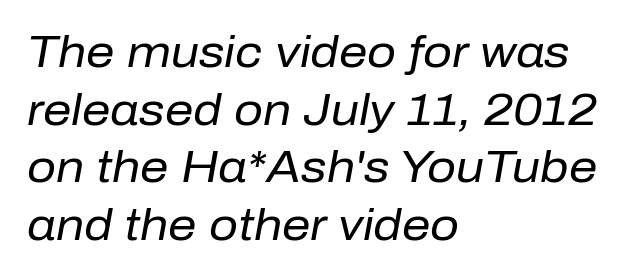
Q: Is the text bold? A: No.
Q: Is the text italic (slanted)? A: Yes, it leans right by about 10 degrees.
Q: Is the text underlined? A: No.
Q: How is the paragraph aligned? A: Left-aligned.
Q: Is the spacing between letters normal or unusually wide? A: Normal.
Q: Is the spacing between lines tight, normal or loose? A: Normal.
Q: Width (condensed, normal, or wide)? A: Normal.
Q: Stroke contrast? A: Low.
Q: x-height? A: Medium.
Q: Monospaced? A: No.
